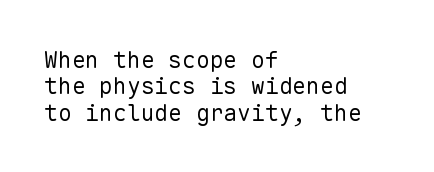
The image shows 23 px text type, upright; set left-aligned, tight line spacing (1.15x), normal letter spacing, not underlined.
